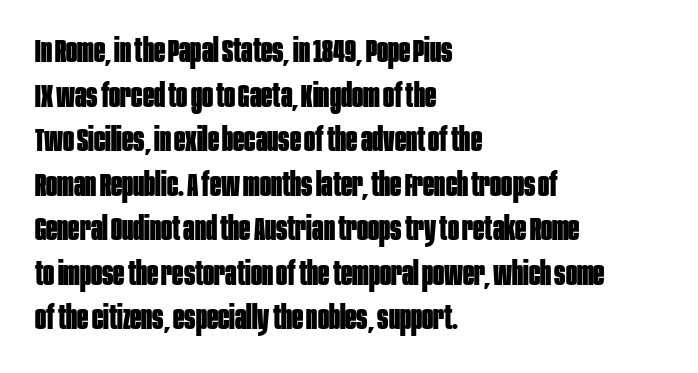
{"serif": "no", "italic": "no", "bold": "yes", "weight": "bold", "width": "condensed", "stroke_contrast": "low", "x_height": "large", "monospaced": "no", "underline": "no", "align": "left", "line_spacing": "normal", "line_spacing_ratio": 1.35, "letter_spacing": "normal", "letter_spacing_em": 0.0, "glyph_px": 33}
